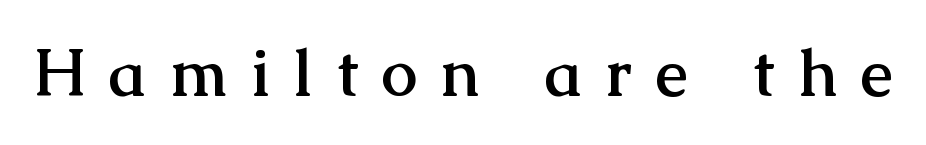
The image shows 65 px semibold serif type, upright; set unusually wide letter spacing (+0.37 em), not underlined; medium stroke contrast and a medium x-height.
